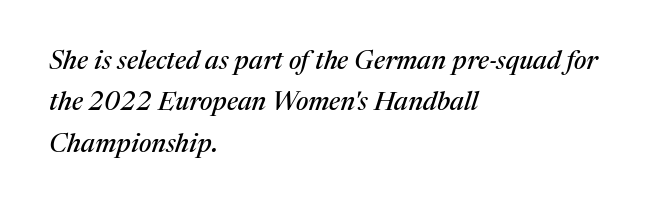
{"italic": "yes", "lean": "right", "slant_degrees": 17, "underline": "no", "align": "left", "line_spacing": "normal", "line_spacing_ratio": 1.59, "letter_spacing": "normal", "letter_spacing_em": 0.0, "glyph_px": 26}
